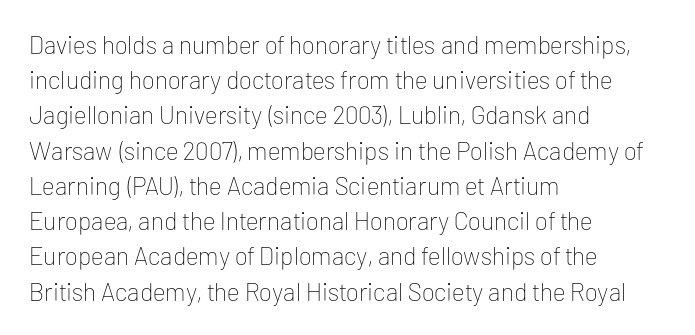
Q: Is the text bold? A: No.
Q: Is the text italic (slanted)? A: No, it is upright.
Q: Is the text underlined? A: No.
Q: How is the paragraph aligned? A: Left-aligned.
Q: Is the spacing between letters normal or unusually wide? A: Normal.
Q: Is the spacing between lines tight, normal or loose? A: Normal.
